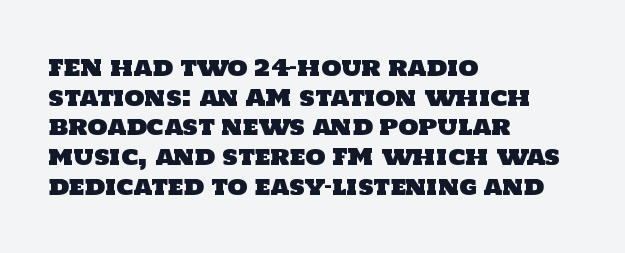
The image shows 23 px text type; set left-aligned, normal line spacing (1.29x), normal letter spacing, not underlined.
